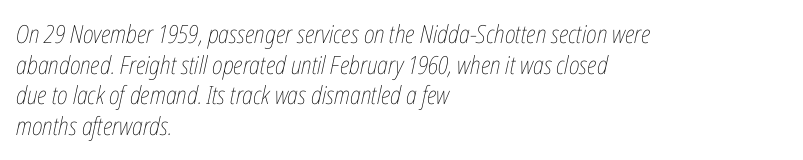
The image shows 25 px text type, italic (leaning right); set left-aligned, line spacing 1.23x, normal letter spacing, not underlined.
